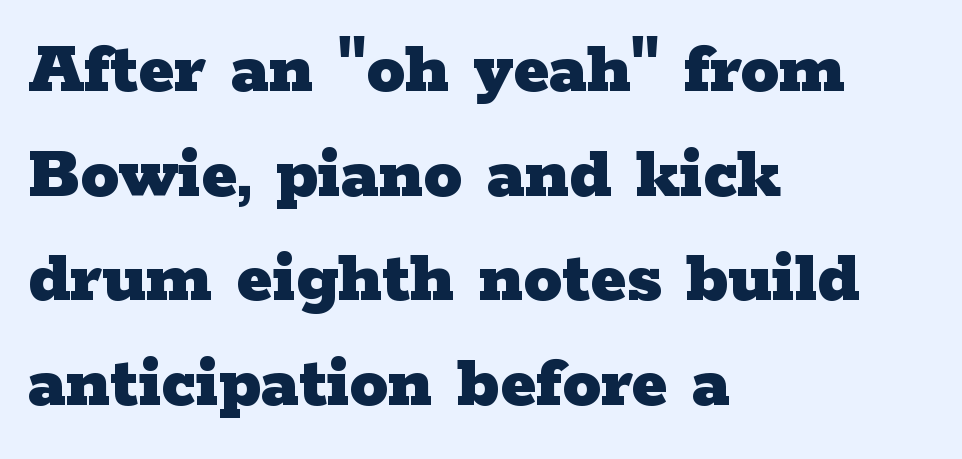
Q: Is the text bold? A: Yes.
Q: Is the text italic (slanted)? A: No, it is upright.
Q: Is the typeface a serif or a sans-serif typeface? A: Serif.
Q: Is the text underlined? A: No.
Q: How is the paragraph aligned? A: Left-aligned.
Q: Is the spacing between letters normal or unusually wide? A: Normal.
Q: Is the spacing between lines tight, normal or loose? A: Normal.
Q: Width (condensed, normal, or wide)? A: Wide.
Q: Stroke contrast? A: Low.
Q: x-height? A: Medium.
Q: Monospaced? A: No.
